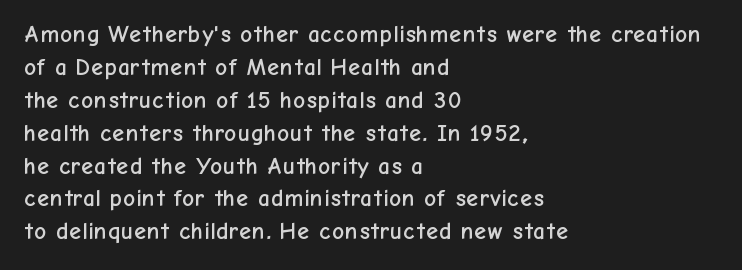
{"italic": "no", "underline": "no", "align": "left", "line_spacing": "normal", "line_spacing_ratio": 1.37, "letter_spacing": "normal", "letter_spacing_em": 0.0, "glyph_px": 24}
